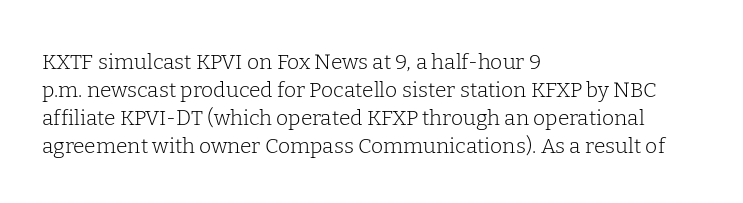
{"italic": "no", "bold": "no", "underline": "no", "align": "left", "line_spacing": "normal", "line_spacing_ratio": 1.33, "letter_spacing": "normal", "letter_spacing_em": 0.0, "glyph_px": 21}
